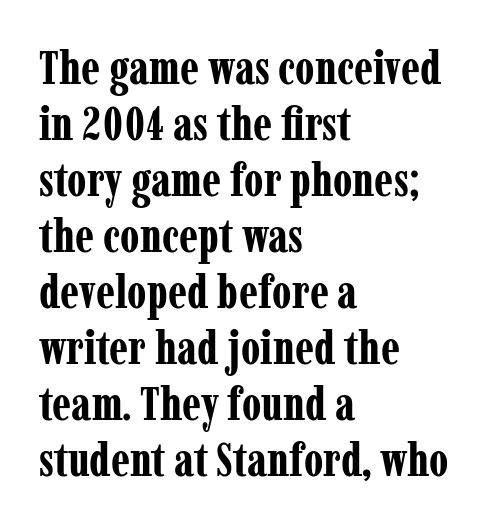
Which margin do the lines hug? The left one — the right edge is uneven. What kind of face is this? One with serifs. These lines keep a tight, regular rhythm from letter to letter. Here the designer chose a conventional face with non-uniform glyph widths.
